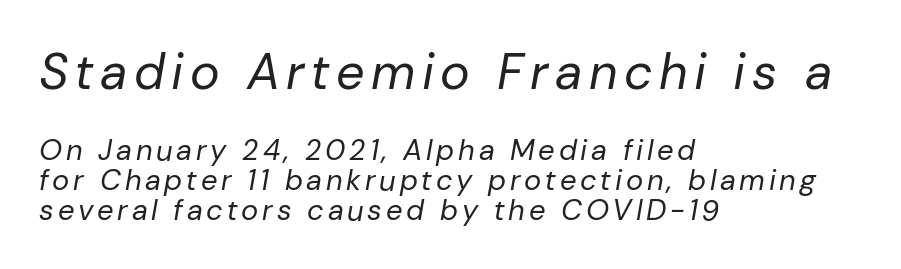
The passage shown is not underscored anywhere. Leftover space on each line is placed entirely after the last word. Character size in the leading block exceeds that of the trailing block. The vertical gap from one line to the next is small. The face used here is proportionally spaced, like ordinary book or web type.
